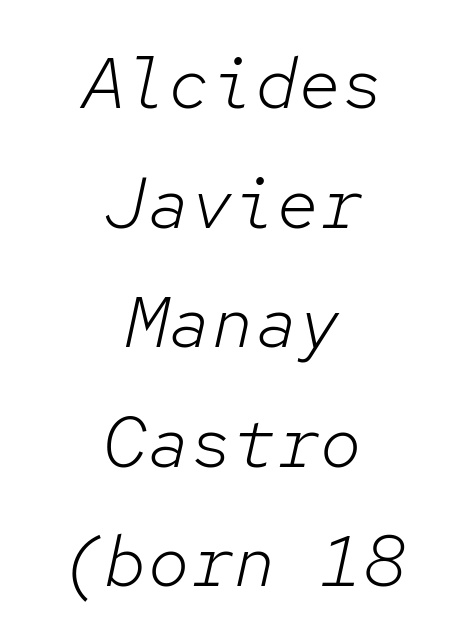
Q: Is the text bold? A: No.
Q: Is the text italic (slanted)? A: Yes, it leans right by about 12 degrees.
Q: Is the text underlined? A: No.
Q: How is the paragraph aligned? A: Centered.
Q: Is the spacing between letters normal or unusually wide? A: Normal.
Q: Is the spacing between lines tight, normal or loose? A: Normal.
Q: Width (condensed, normal, or wide)? A: Normal.
Q: Stroke contrast? A: Low.
Q: x-height? A: Medium.
Q: Monospaced? A: Yes.
